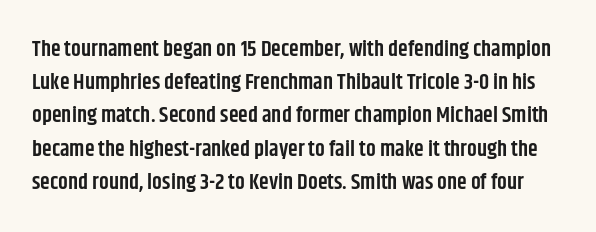
The image shows 22 px text type, upright; set normal line spacing (1.51x), normal letter spacing, not underlined.
